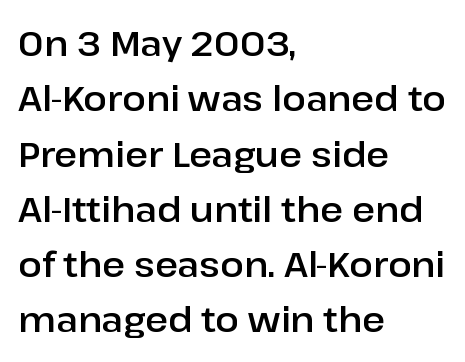
{"serif": "no", "italic": "no", "width": "normal", "stroke_contrast": "low", "x_height": "medium", "monospaced": "no", "underline": "no", "align": "left", "line_spacing": "normal", "line_spacing_ratio": 1.58, "letter_spacing": "normal", "letter_spacing_em": 0.0, "glyph_px": 35}
